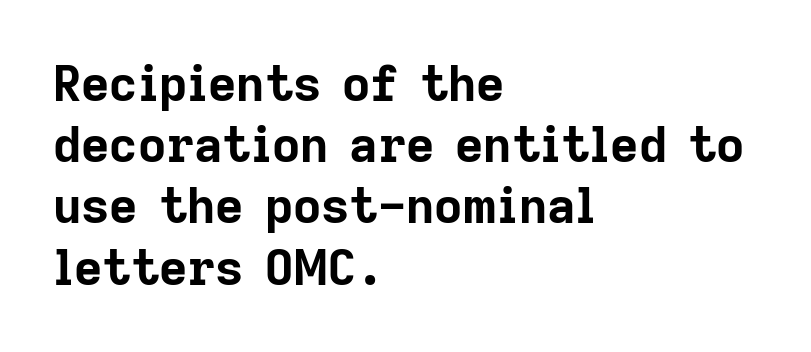
A typesetter would label this face a sans. The text block is weighted toward the left margin, trailing off unevenly rightward. Chunky letters — that's bold for sure. Note the varied advance widths — an 'i' is clearly narrower than an 'm'. This sample uses plain, unmodified letter spacing.
